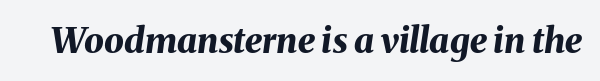
{"italic": "yes", "lean": "right", "slant_degrees": 8, "bold": "yes", "weight": "bold", "width": "normal", "stroke_contrast": "medium", "x_height": "medium", "monospaced": "no", "underline": "no", "letter_spacing": "normal", "letter_spacing_em": 0.0, "glyph_px": 35}
